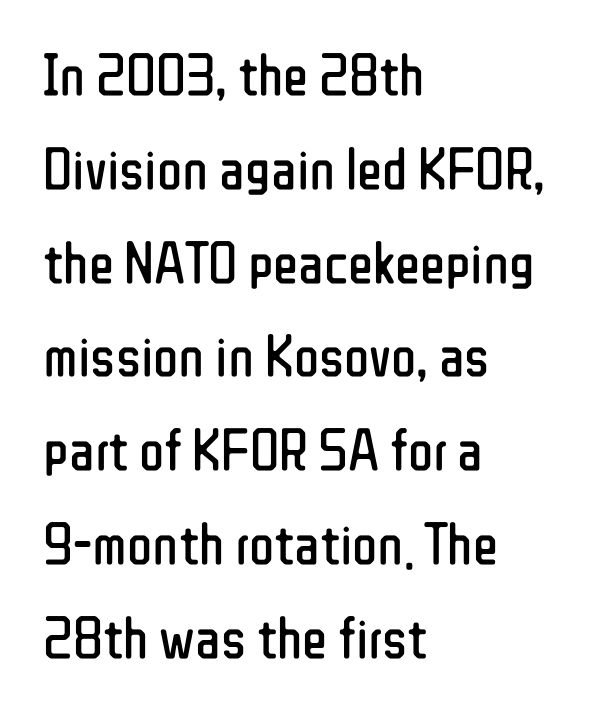
{"serif": "no", "italic": "no", "bold": "no", "weight": "regular", "width": "condensed", "stroke_contrast": "low", "x_height": "medium", "monospaced": "no", "underline": "no", "align": "left", "line_spacing": "normal", "line_spacing_ratio": 1.59, "letter_spacing": "normal", "letter_spacing_em": 0.0, "glyph_px": 59}
